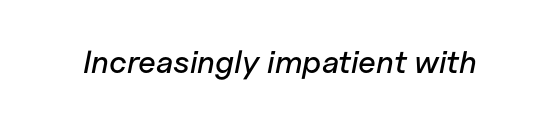
{"italic": "yes", "lean": "right", "slant_degrees": 11, "width": "normal", "stroke_contrast": "low", "x_height": "medium", "monospaced": "no", "underline": "no", "letter_spacing": "normal", "letter_spacing_em": 0.0, "glyph_px": 32}
